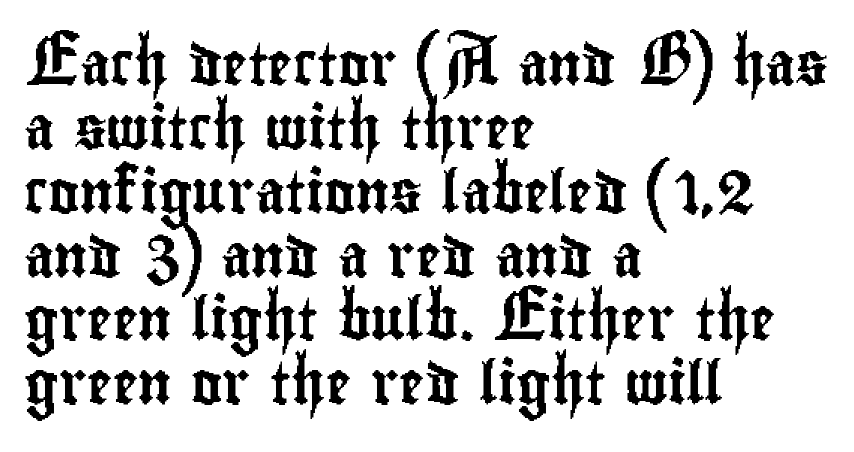
Q: Is the text italic (slanted)? A: No, it is upright.
Q: Is the typeface a serif or a sans-serif typeface? A: Sans-serif.
Q: Is the text underlined? A: No.
Q: How is the paragraph aligned? A: Left-aligned.
Q: Is the spacing between letters normal or unusually wide? A: Normal.
Q: Is the spacing between lines tight, normal or loose? A: Normal.
Q: Width (condensed, normal, or wide)? A: Condensed.
Q: Stroke contrast? A: Low.
Q: x-height? A: Small.
Q: Monospaced? A: No.
